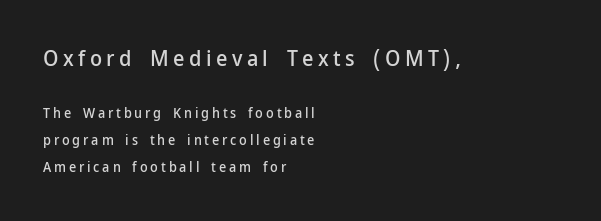
The image shows 22 px text type, upright; set left-aligned, loose line spacing (1.93x), unusually wide letter spacing (+0.2 em), not underlined; the first (top) block is 1.57x larger.
